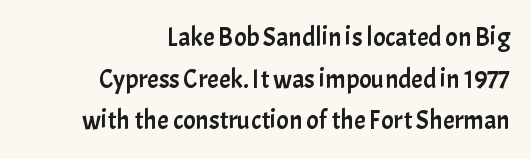
The lines in this sample share a right terminus and differ only in where they begin. If you measured baseline to baseline, you'd find a middling distance. Between one letter and the next there's only the usual sliver of space. Underline: absent. Ordinary non-slanted type is in use.
